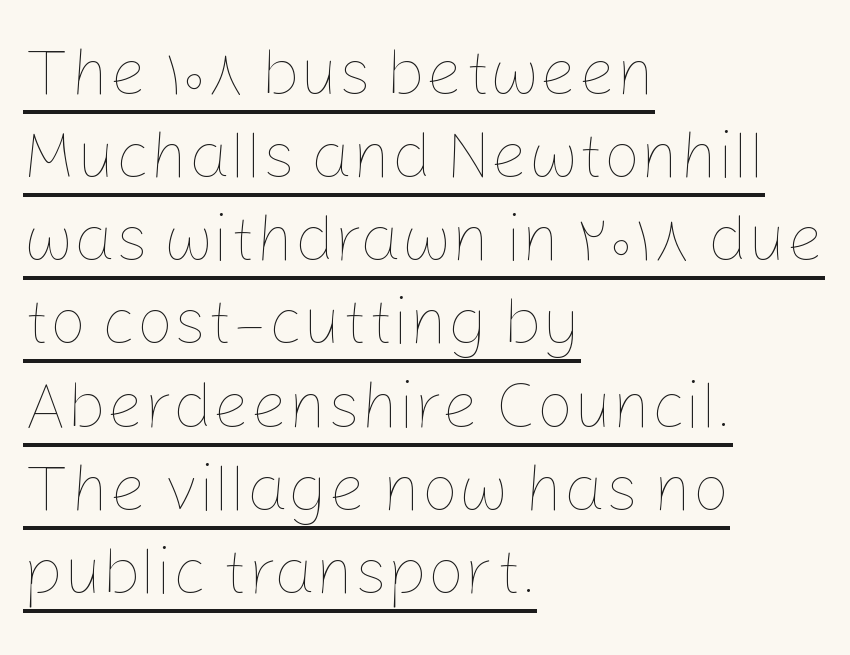
Q: Is the text bold? A: No.
Q: Is the text italic (slanted)? A: No, it is upright.
Q: Is the text underlined? A: Yes.
Q: How is the paragraph aligned? A: Left-aligned.
Q: Is the spacing between letters normal or unusually wide? A: Normal.
Q: Is the spacing between lines tight, normal or loose? A: Normal.
Q: Width (condensed, normal, or wide)? A: Normal.
Q: Stroke contrast? A: Low.
Q: x-height? A: Medium.
Q: Monospaced? A: No.
